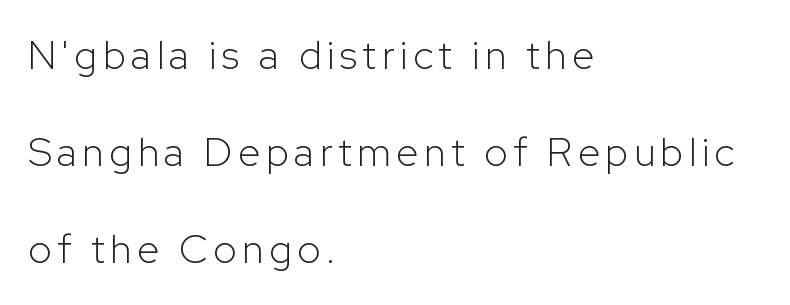
Q: Is the text bold? A: No.
Q: Is the text italic (slanted)? A: No, it is upright.
Q: Is the typeface a serif or a sans-serif typeface? A: Sans-serif.
Q: Is the text underlined? A: No.
Q: How is the paragraph aligned? A: Left-aligned.
Q: Is the spacing between lines tight, normal or loose? A: Loose.
Q: Width (condensed, normal, or wide)? A: Normal.
Q: Stroke contrast? A: Low.
Q: x-height? A: Medium.
Q: Monospaced? A: No.
